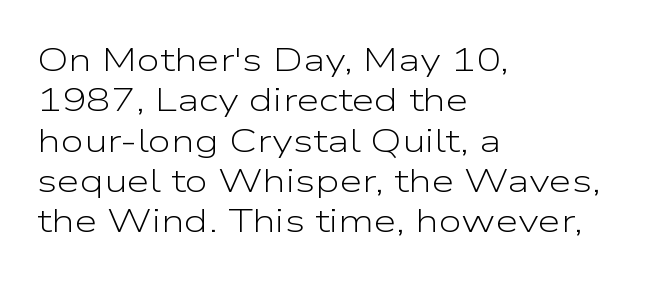
{"serif": "no", "italic": "no", "bold": "no", "weight": "light", "width": "wide", "stroke_contrast": "low", "x_height": "medium", "monospaced": "no", "underline": "no", "align": "left", "line_spacing_ratio": 1.22, "letter_spacing": "normal", "letter_spacing_em": 0.0, "glyph_px": 33}
